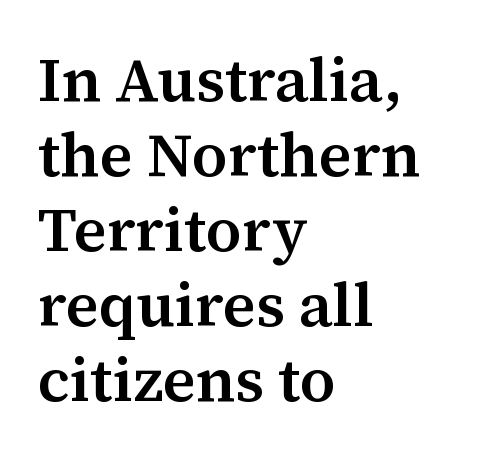
Q: Is the text bold? A: Semi-bold.
Q: Is the text italic (slanted)? A: No, it is upright.
Q: Is the typeface a serif or a sans-serif typeface? A: Serif.
Q: Is the text underlined? A: No.
Q: How is the paragraph aligned? A: Left-aligned.
Q: Is the spacing between letters normal or unusually wide? A: Normal.
Q: Width (condensed, normal, or wide)? A: Normal.
Q: Stroke contrast? A: Medium.
Q: x-height? A: Medium.
Q: Monospaced? A: No.
